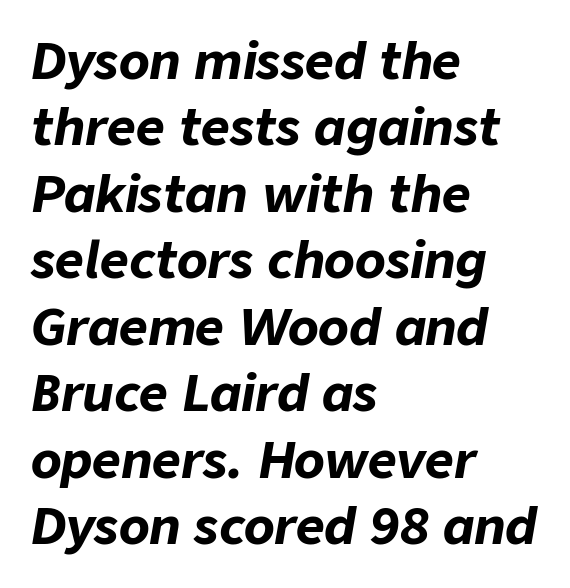
The passage shown is typed in a proportional face where columns would drift. Every character sits at an angle, as italics do. Reading down the block, your eye returns to a fixed left position each line. Bare-footed words on every line. The horizontal fit of the characters is conventional and even.
